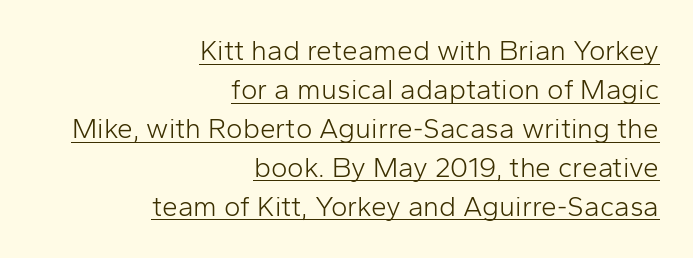
{"serif": "no", "italic": "no", "bold": "no", "weight": "light", "width": "normal", "stroke_contrast": "low", "x_height": "medium", "monospaced": "no", "underline": "yes", "align": "right", "line_spacing": "normal", "line_spacing_ratio": 1.39, "letter_spacing": "normal", "letter_spacing_em": 0.0, "glyph_px": 28}
